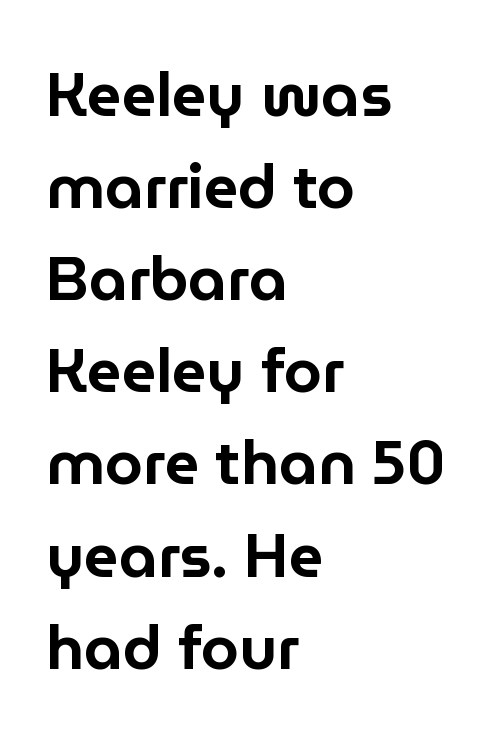
The image shows 61 px sans-serif type, upright; set left-aligned, normal line spacing (1.51x), normal letter spacing, not underlined; low stroke contrast and a medium x-height.
